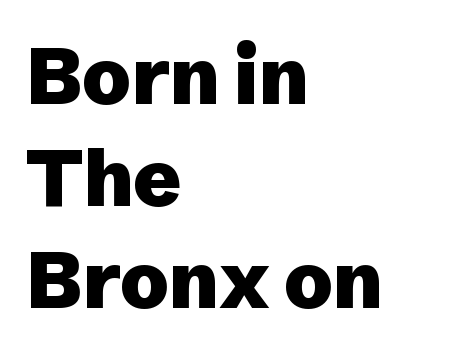
A typesetter would call this zero additional tracking. Any mark beneath the type? The region is blank. Font category for this specimen: sans-serif. This sample is left-justified, so line endings fall wherever the words run out. Is this a fixed-width face? No — the glyphs have proportional, varying widths. Each glyph is drawn with heavy, bold strokes.
